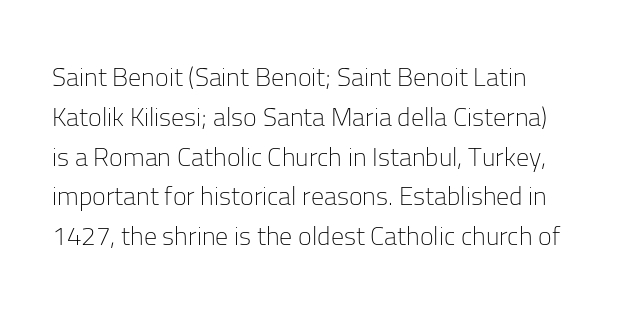
Q: Is the text bold? A: No.
Q: Is the text italic (slanted)? A: No, it is upright.
Q: Is the text underlined? A: No.
Q: Is the spacing between letters normal or unusually wide? A: Normal.
Q: Is the spacing between lines tight, normal or loose? A: Normal.
